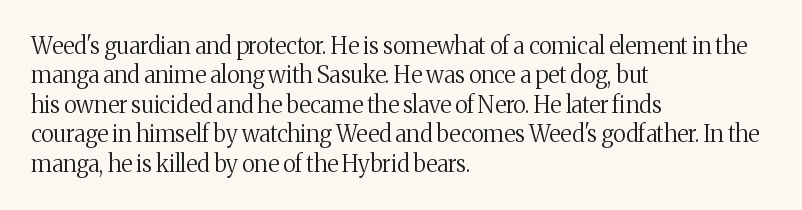
It's the straight-up-and-down kind of type. The face used here is rendered with its standard letterfit. The setting favours the left margin, as ordinary paragraphs usually do. This is not heavy type; no bold has been used. Interline gaps are of average width in this sample.
